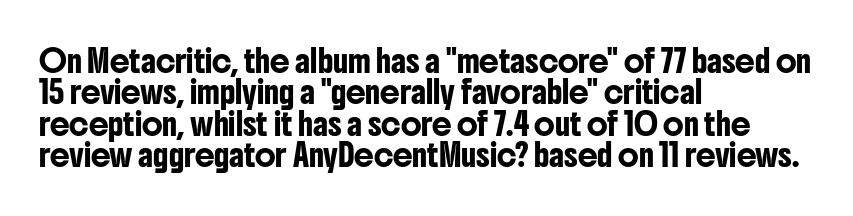
Q: Is the text italic (slanted)? A: No, it is upright.
Q: Is the text underlined? A: No.
Q: How is the paragraph aligned? A: Left-aligned.
Q: Is the spacing between letters normal or unusually wide? A: Normal.
Q: Is the spacing between lines tight, normal or loose? A: Normal.
